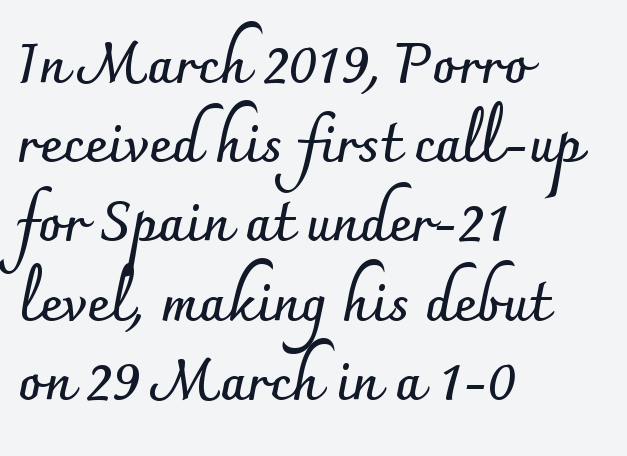
Q: Is the text bold? A: Yes.
Q: Is the text italic (slanted)? A: Yes.
Q: Is the typeface a serif or a sans-serif typeface? A: Sans-serif.
Q: Is the text underlined? A: No.
Q: How is the paragraph aligned? A: Left-aligned.
Q: Is the spacing between letters normal or unusually wide? A: Normal.
Q: Is the spacing between lines tight, normal or loose? A: Normal.
Q: Width (condensed, normal, or wide)? A: Normal.
Q: Stroke contrast? A: Low.
Q: x-height? A: Small.
Q: Monospaced? A: No.
